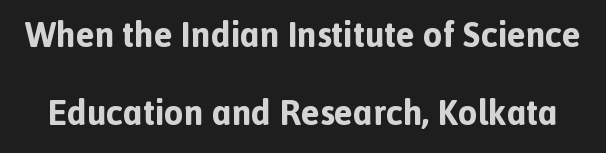
The image shows 35 px bold sans-serif type, upright; set loose line spacing (2.23x), normal letter spacing, not underlined; a medium x-height.
